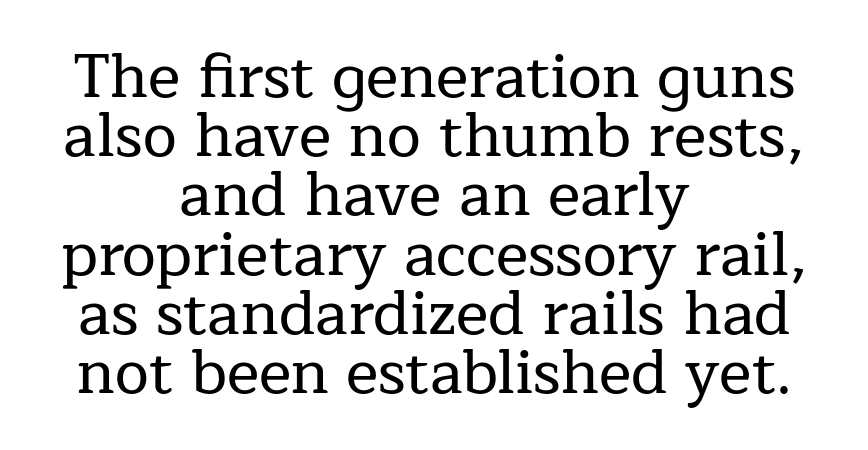
The paragraph has two soft edges and a firm central axis. Short note: letters normally spaced. The line-height multiplier appears low, near solid setting. The type sits square on the baseline with zero lean.
